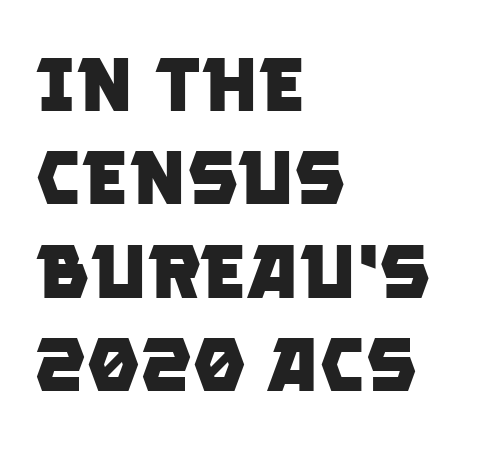
Q: Is the text bold? A: Yes.
Q: Is the typeface a serif or a sans-serif typeface? A: Sans-serif.
Q: Is the text underlined? A: No.
Q: How is the paragraph aligned? A: Left-aligned.
Q: Is the spacing between letters normal or unusually wide? A: Normal.
Q: Width (condensed, normal, or wide)? A: Normal.
Q: Stroke contrast? A: Low.
Q: x-height? A: Large.
Q: Monospaced? A: No.
